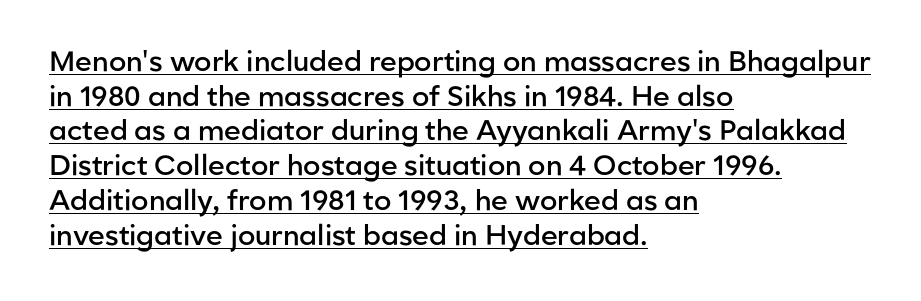
{"serif": "no", "italic": "no", "bold": "semi", "weight": "semibold", "width": "normal", "stroke_contrast": "low", "x_height": "medium", "monospaced": "no", "underline": "yes", "align": "left", "line_spacing_ratio": 1.24, "letter_spacing": "normal", "letter_spacing_em": 0.0, "glyph_px": 28}
